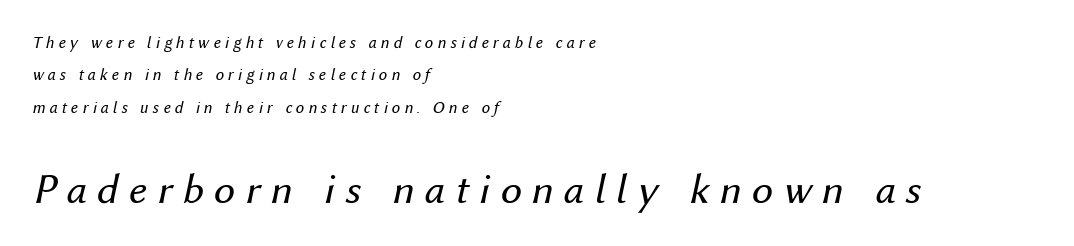
Has an underline been added? It has not. In terms of letterspacing, this is a distinctly airy, spread setting. One glance says open: line gaps are wider than usual. Each letter keeps its own natural width here, so spacing adapts to shape. The glyphs look as if they've been sheared to an angle. Whoever set this made the second block the dominant, larger element.
